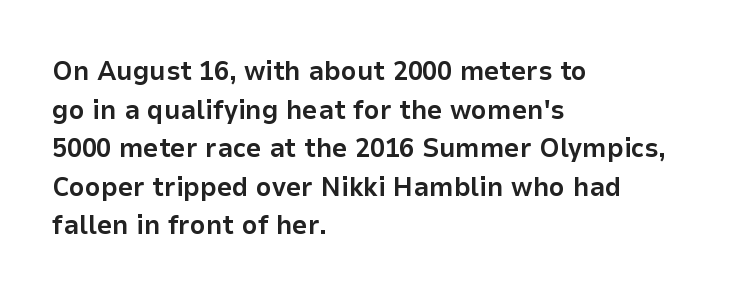
The glyphs are unaccompanied by any horizontal stroke below them. Alignment: flush left. Its strokes are broad and dark, the hallmark of bold type. Designer's note — italics off, roman on.
